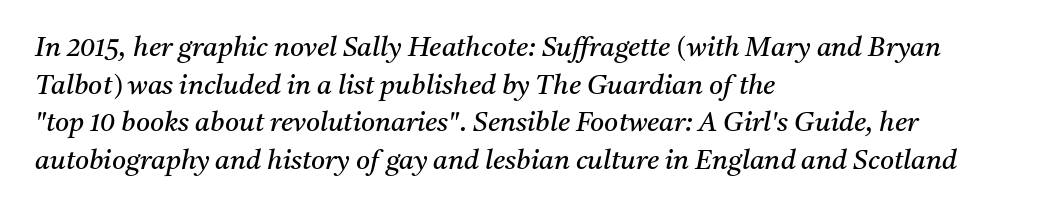
{"italic": "yes", "lean": "right", "slant_degrees": 11, "bold": "no", "underline": "no", "align": "left", "line_spacing": "normal", "line_spacing_ratio": 1.39, "letter_spacing": "normal", "letter_spacing_em": 0.0, "glyph_px": 27}
